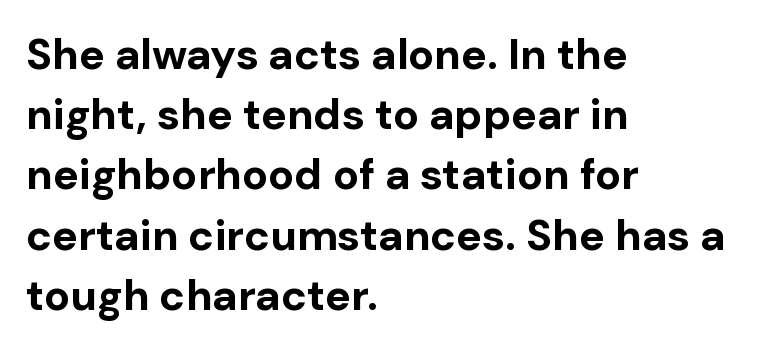
Q: Is the text bold? A: Yes.
Q: Is the text italic (slanted)? A: No, it is upright.
Q: Is the typeface a serif or a sans-serif typeface? A: Sans-serif.
Q: Is the text underlined? A: No.
Q: How is the paragraph aligned? A: Left-aligned.
Q: Is the spacing between letters normal or unusually wide? A: Normal.
Q: Is the spacing between lines tight, normal or loose? A: Normal.
Q: Width (condensed, normal, or wide)? A: Normal.
Q: Stroke contrast? A: Low.
Q: x-height? A: Medium.
Q: Monospaced? A: No.
